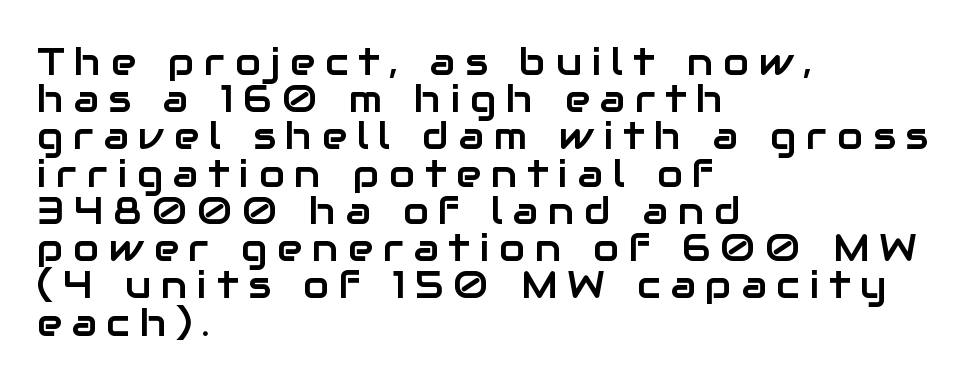
The image shows 38 px sans-serif type, upright; set left-aligned, tight line spacing (0.98x), unusually wide letter spacing (+0.26 em), not underlined; low stroke contrast and a medium x-height.
